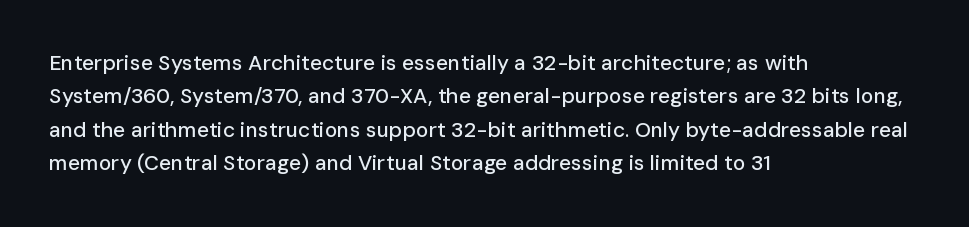
Nobody drew a line under any word here. A student would call this left alignment; a typographer would say flush left, rag right. Rendered with straight, roman letterforms. In terms of leading, this rendering sits right in the middle. Characters follow at the spacing the type designer built in.
